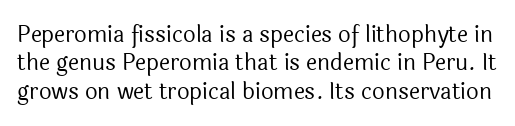
Does the lettering tilt? It doesn't — this is upright. Does extra space separate the letters? No, they use regular spacing. Whoever set this chose a conventional vertical rhythm. The foot of each line stays bare and open. The font sits on the lighter half of the weight spectrum, regular included.
